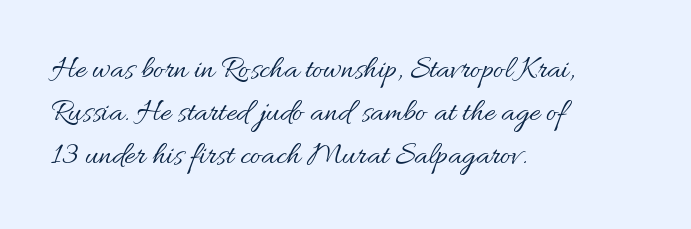
Q: Is the text bold? A: No.
Q: Is the text italic (slanted)? A: Yes.
Q: Is the text underlined? A: No.
Q: How is the paragraph aligned? A: Left-aligned.
Q: Is the spacing between letters normal or unusually wide? A: Normal.
Q: Is the spacing between lines tight, normal or loose? A: Normal.
Q: Width (condensed, normal, or wide)? A: Normal.
Q: Stroke contrast? A: Medium.
Q: x-height? A: Small.
Q: Monospaced? A: No.
